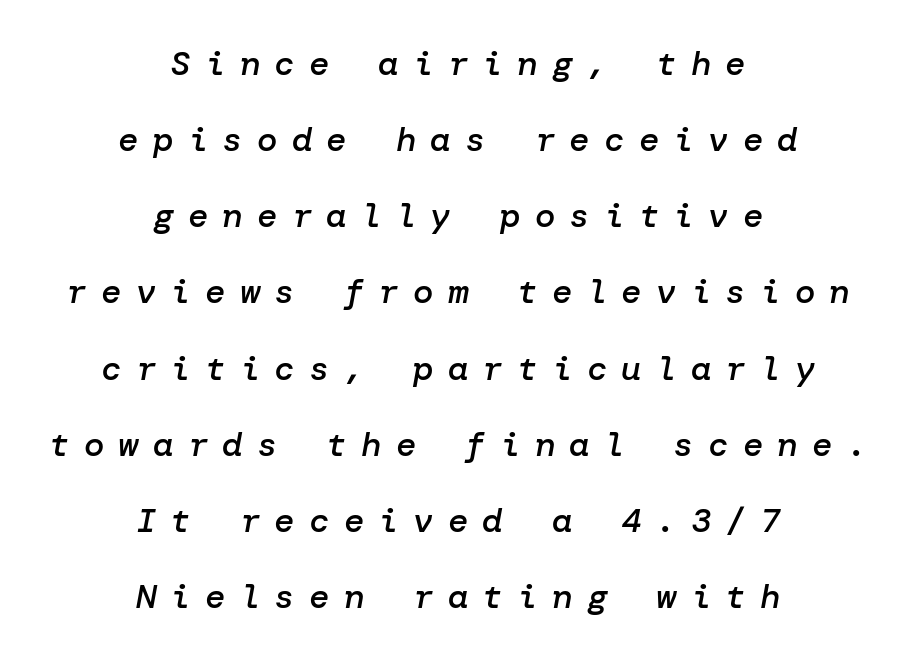
Q: Is the text bold? A: Semi-bold.
Q: Is the text italic (slanted)? A: Yes, it leans right by about 10 degrees.
Q: Is the text underlined? A: No.
Q: How is the paragraph aligned? A: Centered.
Q: Is the spacing between letters normal or unusually wide? A: Unusually wide.
Q: Is the spacing between lines tight, normal or loose? A: Loose.
Q: Width (condensed, normal, or wide)? A: Normal.
Q: Stroke contrast? A: Low.
Q: x-height? A: Medium.
